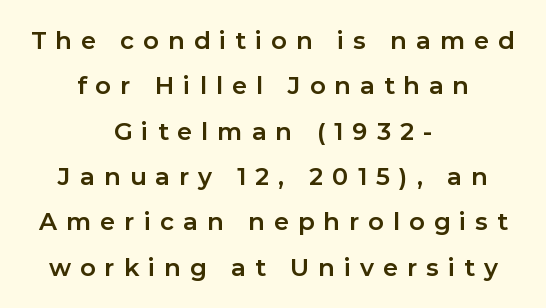
The letters are bold, with thick, heavy strokes. Compared with a flush-left layout, this one balances lines on the center instead. A roman cut, with each character standing at attention. A bare baseline throughout the passage. Compared with typical body copy, the letter spacing here is much looser.
